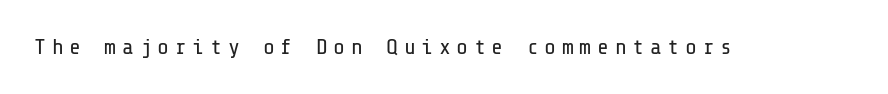
{"italic": "no", "bold": "no", "underline": "no", "letter_spacing": "wide", "letter_spacing_em": 0.26, "glyph_px": 22}
